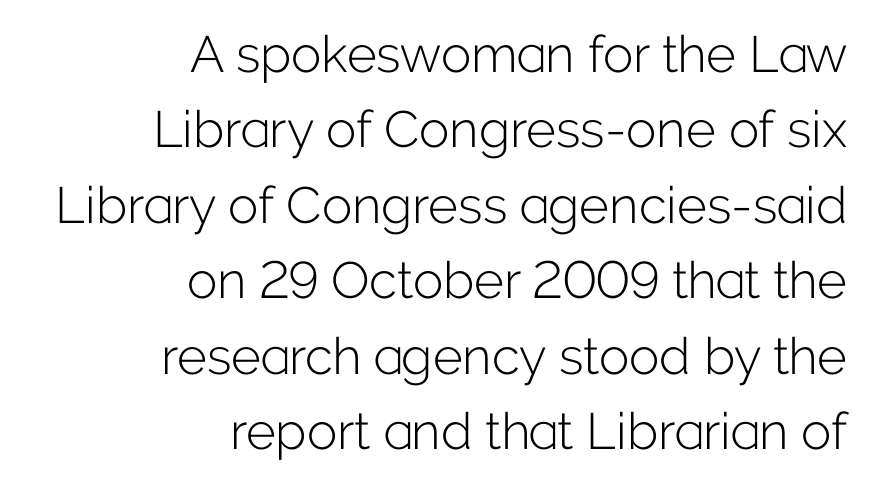
{"serif": "no", "italic": "no", "bold": "no", "weight": "light", "width": "normal", "stroke_contrast": "low", "x_height": "medium", "monospaced": "no", "underline": "no", "align": "right", "line_spacing": "normal", "line_spacing_ratio": 1.48, "letter_spacing": "normal", "letter_spacing_em": 0.0, "glyph_px": 51}
